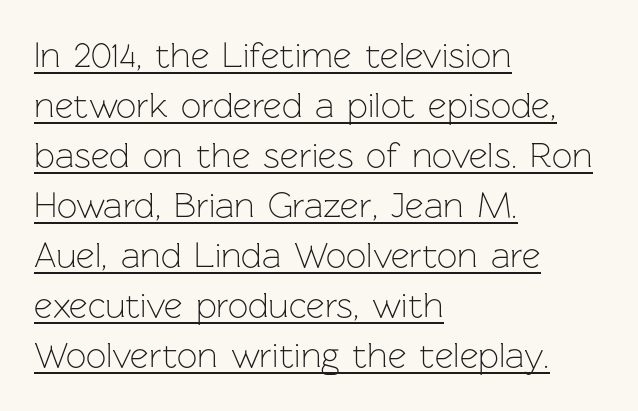
{"serif": "no", "italic": "no", "bold": "no", "weight": "light", "width": "normal", "stroke_contrast": "low", "x_height": "medium", "monospaced": "no", "underline": "yes", "align": "left", "line_spacing": "normal", "line_spacing_ratio": 1.39, "letter_spacing": "normal", "letter_spacing_em": 0.0, "glyph_px": 36}
